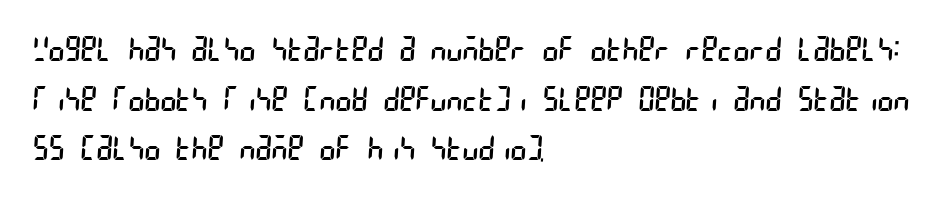
Anything drawn beneath the words? Only blank space. One-word summary of the alignment: left. Stroke thickness stays within the range of a standard reading face or lighter. Nothing sits at the stroke ends, so this counts as sans-serif. How are the letters spaced? Ordinarily, with no added tracking.
